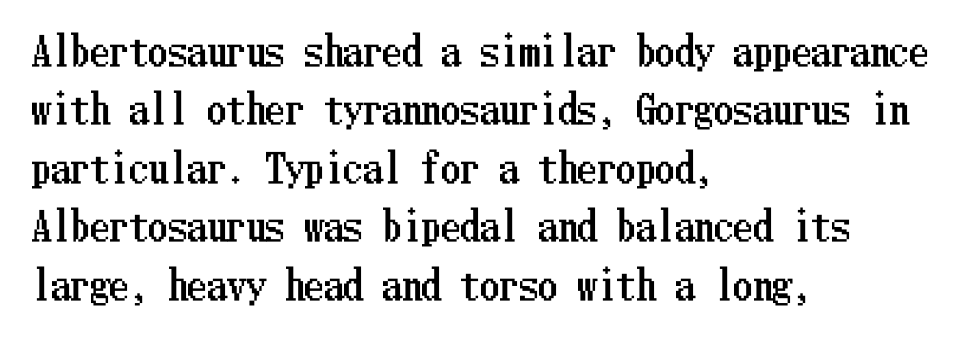
The image shows 39 px condensed type, upright; set left-aligned, normal line spacing (1.5x), normal letter spacing, not underlined; low stroke contrast and a medium x-height.
